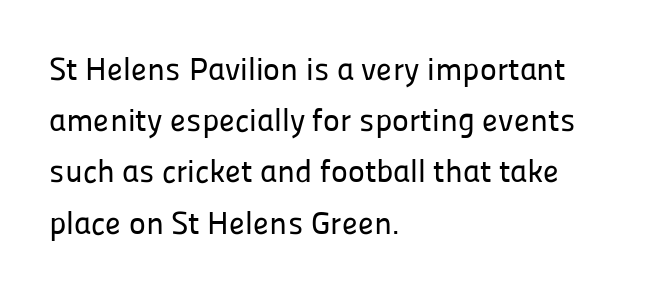
The image shows 32 px sans-serif type, upright; set left-aligned, normal line spacing (1.6x), normal letter spacing, not underlined; low stroke contrast and a medium x-height.
